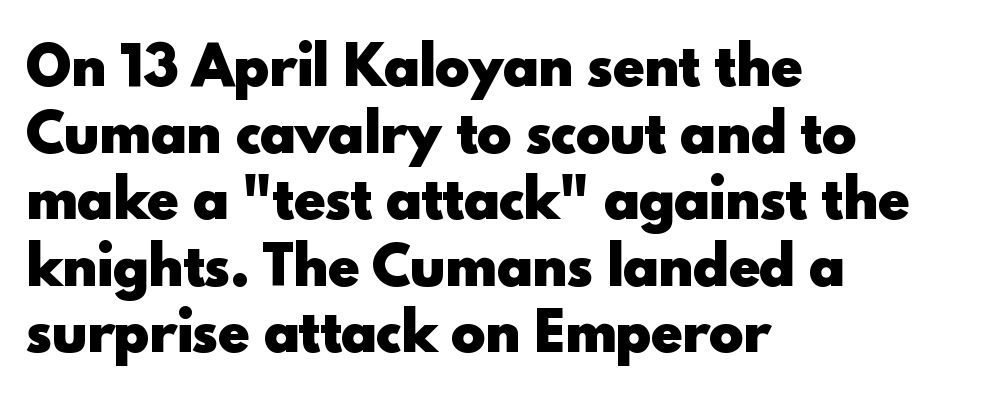
Q: Is the text bold? A: Yes.
Q: Is the text italic (slanted)? A: No, it is upright.
Q: Is the typeface a serif or a sans-serif typeface? A: Sans-serif.
Q: Is the text underlined? A: No.
Q: How is the paragraph aligned? A: Left-aligned.
Q: Is the spacing between letters normal or unusually wide? A: Normal.
Q: Is the spacing between lines tight, normal or loose? A: Normal.
Q: Width (condensed, normal, or wide)? A: Normal.
Q: x-height? A: Small.
Q: Monospaced? A: No.
